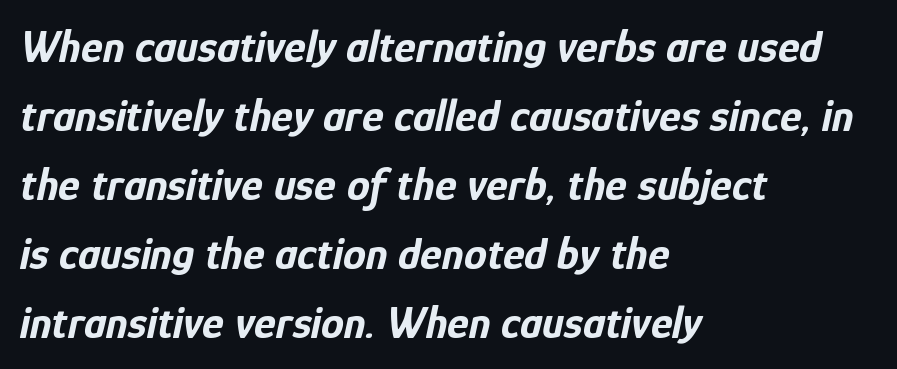
Is the type bold? Yes — the strokes are clearly thick and heavy. These lines are set flush left with a ragged right edge. Spacing verdict: proportional, widths tailored to each character. Is there much room between lines? A standard amount, neither cramped nor airy.
